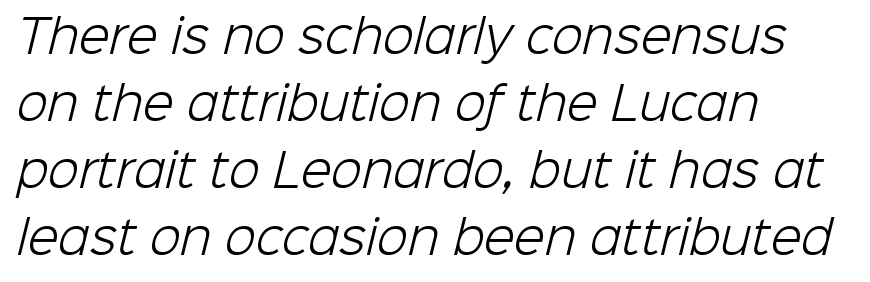
Q: Is the text bold? A: No.
Q: Is the typeface a serif or a sans-serif typeface? A: Sans-serif.
Q: Is the text underlined? A: No.
Q: How is the paragraph aligned? A: Left-aligned.
Q: Is the spacing between letters normal or unusually wide? A: Normal.
Q: Is the spacing between lines tight, normal or loose? A: Normal.
Q: Width (condensed, normal, or wide)? A: Normal.
Q: Stroke contrast? A: Low.
Q: x-height? A: Medium.
Q: Monospaced? A: No.
